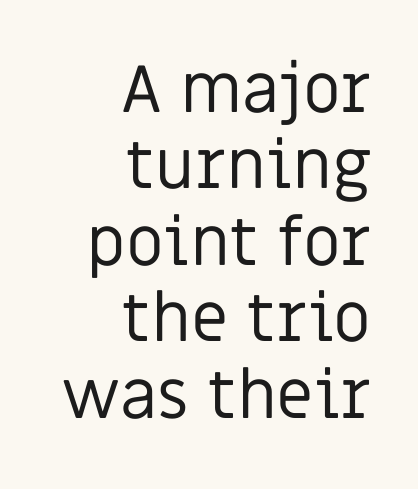
Q: Is the text bold? A: No.
Q: Is the text italic (slanted)? A: No, it is upright.
Q: Is the typeface a serif or a sans-serif typeface? A: Sans-serif.
Q: Is the text underlined? A: No.
Q: How is the paragraph aligned? A: Right-aligned.
Q: Is the spacing between letters normal or unusually wide? A: Normal.
Q: Is the spacing between lines tight, normal or loose? A: Tight.
Q: Width (condensed, normal, or wide)? A: Normal.
Q: Stroke contrast? A: Low.
Q: x-height? A: Large.
Q: Monospaced? A: No.
